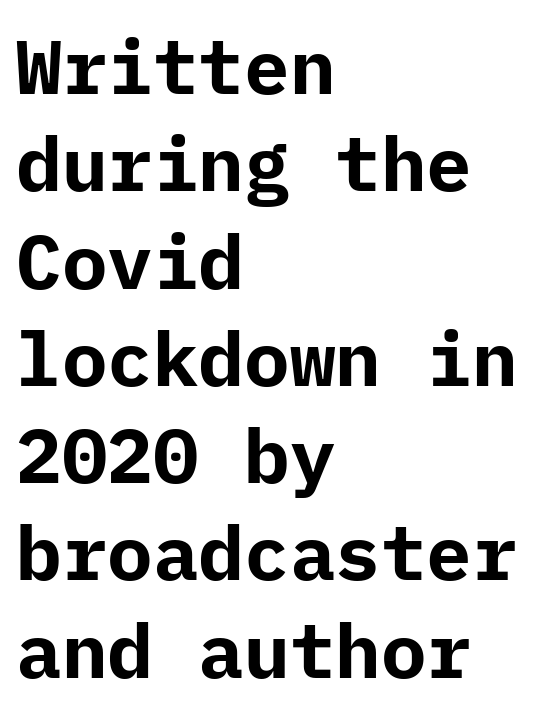
Underline: absent. Strokes here are thick enough to call this a true bold. Each new line begins a customary step beneath the previous one. Is this a sans? Yes — the strokes have no serifs.
